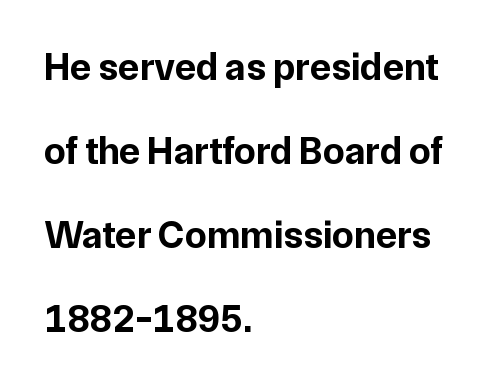
Q: Is the text bold? A: Yes.
Q: Is the text italic (slanted)? A: No, it is upright.
Q: Is the typeface a serif or a sans-serif typeface? A: Sans-serif.
Q: Is the text underlined? A: No.
Q: How is the paragraph aligned? A: Left-aligned.
Q: Is the spacing between letters normal or unusually wide? A: Normal.
Q: Is the spacing between lines tight, normal or loose? A: Loose.
Q: Width (condensed, normal, or wide)? A: Normal.
Q: Stroke contrast? A: Low.
Q: x-height? A: Medium.
Q: Monospaced? A: No.
